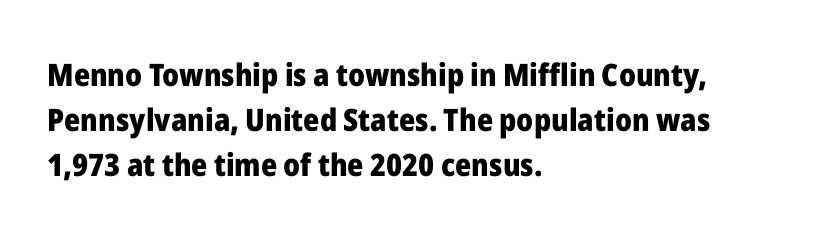
Q: Is the text bold? A: Yes.
Q: Is the text italic (slanted)? A: No, it is upright.
Q: Is the typeface a serif or a sans-serif typeface? A: Sans-serif.
Q: Is the text underlined? A: No.
Q: How is the paragraph aligned? A: Left-aligned.
Q: Is the spacing between letters normal or unusually wide? A: Normal.
Q: Is the spacing between lines tight, normal or loose? A: Normal.
Q: Width (condensed, normal, or wide)? A: Normal.
Q: Stroke contrast? A: Low.
Q: x-height? A: Medium.
Q: Monospaced? A: No.
